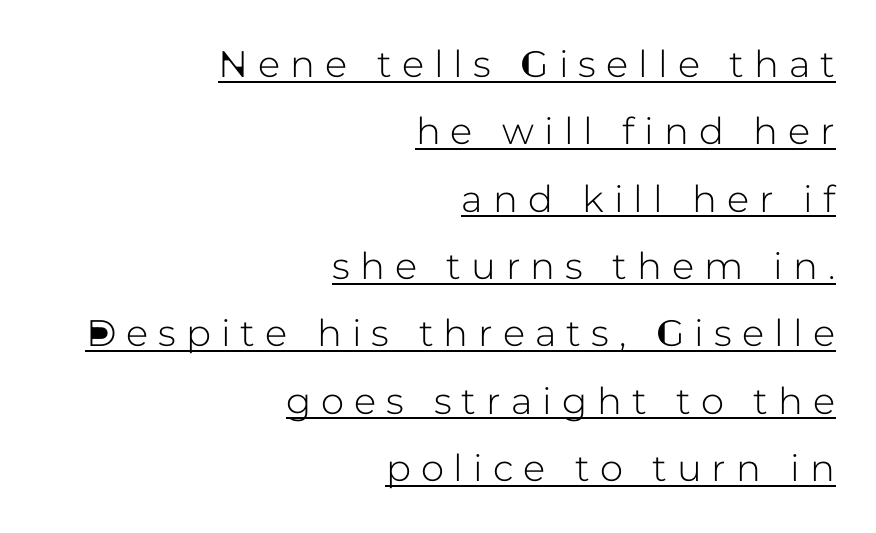
The image shows 37 px sans-serif type, upright; set right-aligned, line spacing 1.82x, unusually wide letter spacing (+0.27 em), underlined; low stroke contrast and a medium x-height.
